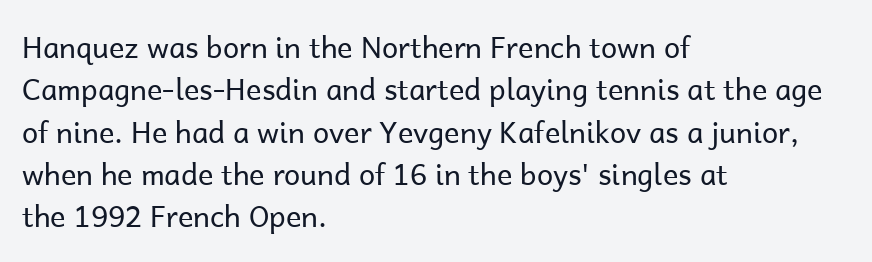
Q: Is the text bold? A: No.
Q: Is the text italic (slanted)? A: No, it is upright.
Q: Is the typeface a serif or a sans-serif typeface? A: Sans-serif.
Q: Is the text underlined? A: No.
Q: How is the paragraph aligned? A: Left-aligned.
Q: Is the spacing between letters normal or unusually wide? A: Normal.
Q: Is the spacing between lines tight, normal or loose? A: Normal.
Q: Width (condensed, normal, or wide)? A: Normal.
Q: Stroke contrast? A: Low.
Q: x-height? A: Medium.
Q: Monospaced? A: No.
